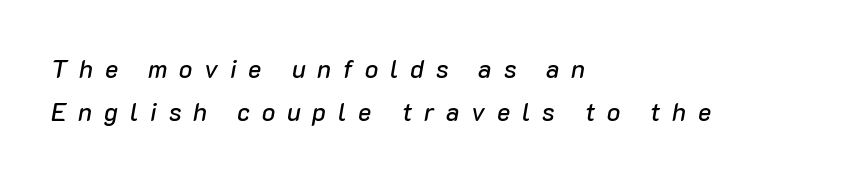
If you drew a ruler down the left edge, every line would touch it. Words appear elongated and porous because spacing is wide. The area under the type is left untouched. Designer's note — italics engaged.
